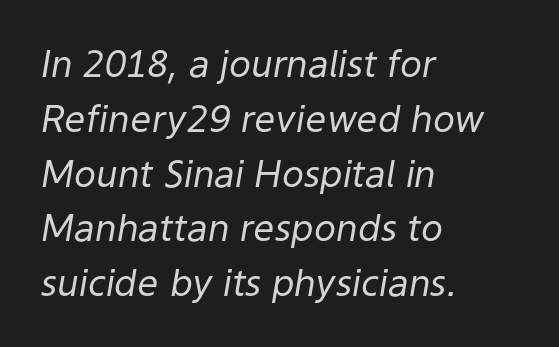
{"italic": "yes", "lean": "right", "slant_degrees": 9, "bold": "no", "weight": "regular", "width": "normal", "stroke_contrast": "low", "x_height": "medium", "monospaced": "no", "underline": "no", "align": "left", "line_spacing": "normal", "line_spacing_ratio": 1.48, "letter_spacing": "normal", "letter_spacing_em": 0.0, "glyph_px": 37}
